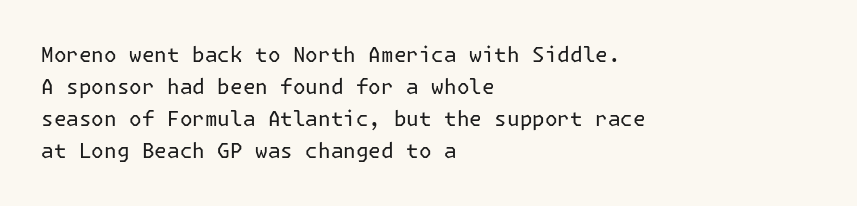
Is the block centered? No — it sits flush against the left margin. Honestly, the row spacing looks completely unremarkable. Check under the words: just untouched page. Ascenders rise straight up at ninety degrees. Nobody touched the tracking dial on this one.
